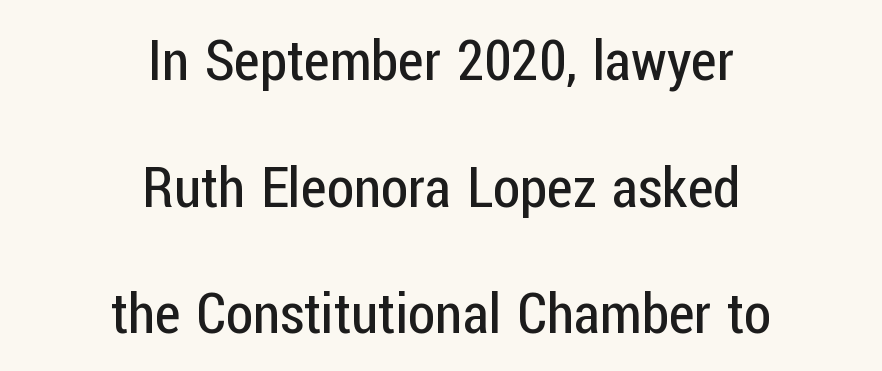
The image shows 56 px regular-weight, condensed sans-serif type, upright; set centered, loose line spacing (2.26x), normal letter spacing, not underlined; low stroke contrast and a medium x-height.
